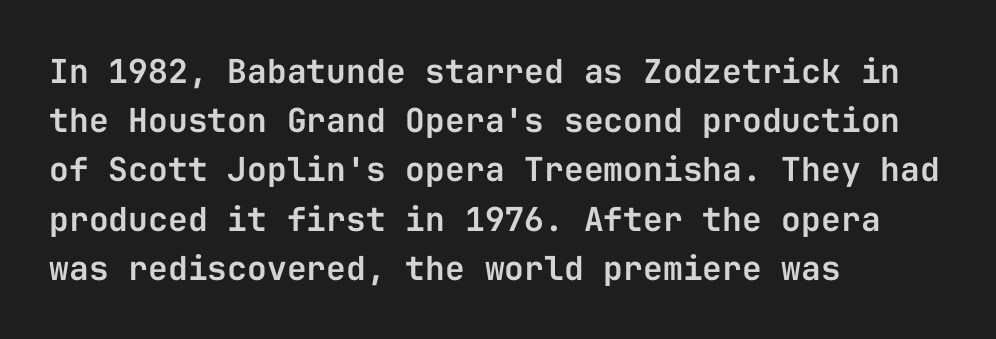
The image shows 33 px sans-serif type, upright, monospaced; set left-aligned, normal line spacing (1.49x), normal letter spacing, not underlined; low stroke contrast and a medium x-height.
